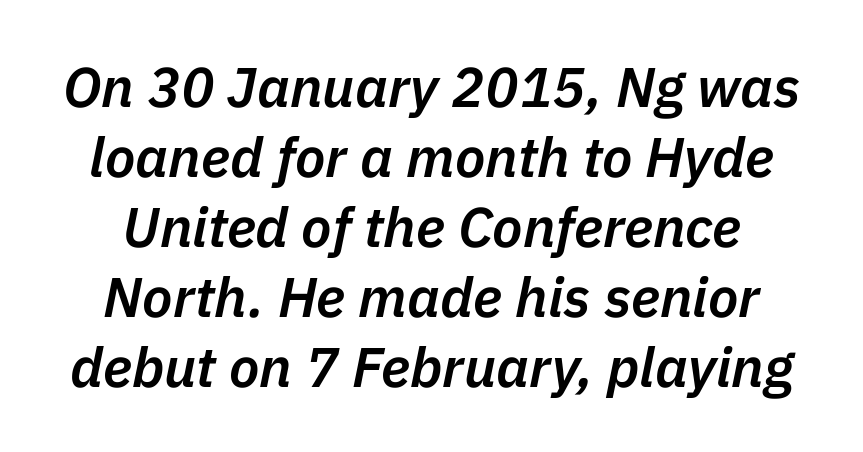
Q: Is the text bold? A: Semi-bold.
Q: Is the text italic (slanted)? A: Yes, it leans right by about 11 degrees.
Q: Is the text underlined? A: No.
Q: Is the spacing between letters normal or unusually wide? A: Normal.
Q: Is the spacing between lines tight, normal or loose? A: Normal.
Q: Width (condensed, normal, or wide)? A: Normal.
Q: Stroke contrast? A: Low.
Q: x-height? A: Medium.
Q: Monospaced? A: No.
